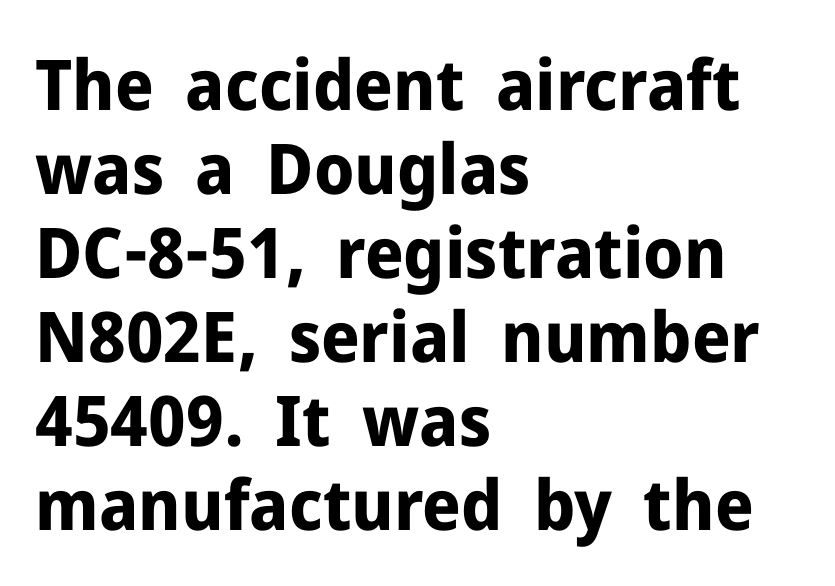
The image shows 70 px bold sans-serif type, upright; set left-aligned, line spacing 1.2x, normal letter spacing, not underlined; low stroke contrast and a medium x-height.
